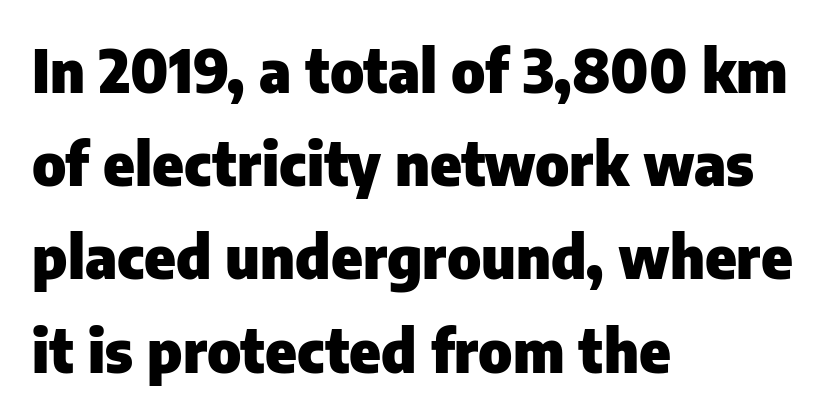
Leading matches the norm, producing a regular column. Beneath every word, the page is bare. A classic flush-left, rag-right setting is used for this passage. This sample uses an upright cut, with every glyph sitting square on the baseline.
